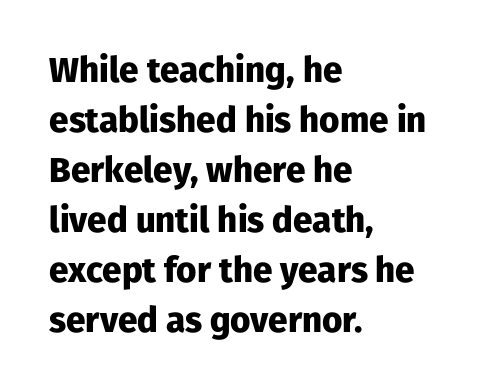
Q: Is the text bold? A: Yes.
Q: Is the text italic (slanted)? A: No, it is upright.
Q: Is the typeface a serif or a sans-serif typeface? A: Sans-serif.
Q: Is the text underlined? A: No.
Q: How is the paragraph aligned? A: Left-aligned.
Q: Is the spacing between letters normal or unusually wide? A: Normal.
Q: Is the spacing between lines tight, normal or loose? A: Normal.
Q: Width (condensed, normal, or wide)? A: Normal.
Q: Stroke contrast? A: Low.
Q: x-height? A: Medium.
Q: Monospaced? A: No.
